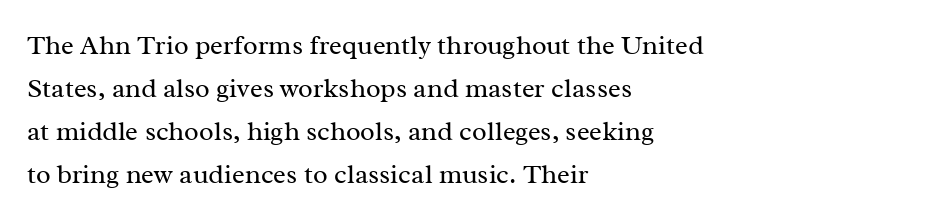
Q: Is the text bold? A: No.
Q: Is the text italic (slanted)? A: No, it is upright.
Q: Is the text underlined? A: No.
Q: How is the paragraph aligned? A: Left-aligned.
Q: Is the spacing between letters normal or unusually wide? A: Normal.
Q: Is the spacing between lines tight, normal or loose? A: Normal.
